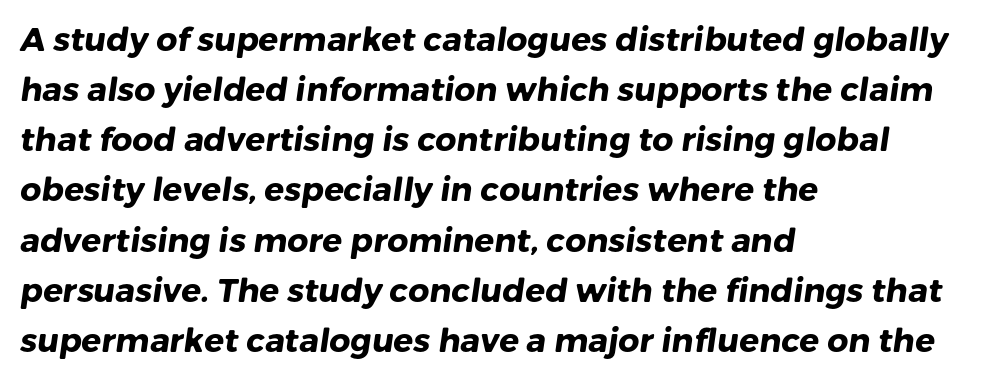
Inter-character spacing is left at the font's built-in metrics. These lines are composed in type without serifs. Glance below the letters and you will spot only blank space. Plenty of ink on the page — the face is bold. A typesetter would call this leading conventional body-copy spacing. Notice how the passage keeps a crisp vertical edge on the left only.
